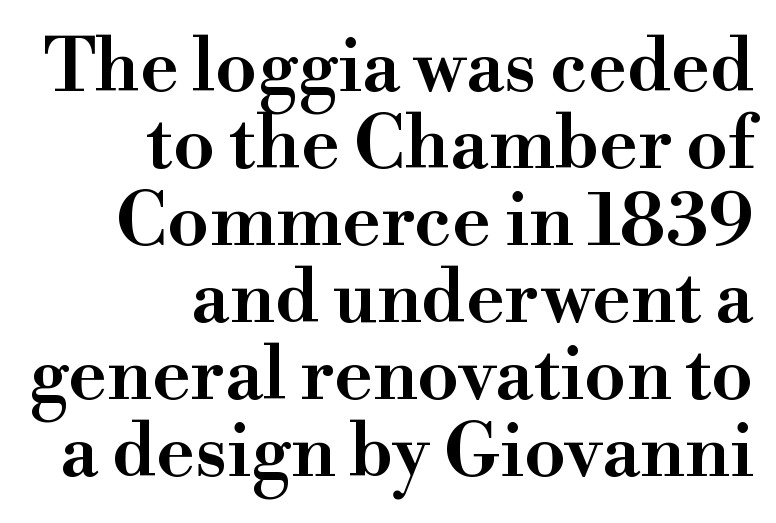
Q: Is the text bold? A: Semi-bold.
Q: Is the text italic (slanted)? A: No, it is upright.
Q: Is the typeface a serif or a sans-serif typeface? A: Serif.
Q: Is the text underlined? A: No.
Q: How is the paragraph aligned? A: Right-aligned.
Q: Is the spacing between letters normal or unusually wide? A: Normal.
Q: Is the spacing between lines tight, normal or loose? A: Tight.
Q: Width (condensed, normal, or wide)? A: Normal.
Q: Stroke contrast? A: High.
Q: x-height? A: Small.
Q: Monospaced? A: No.
